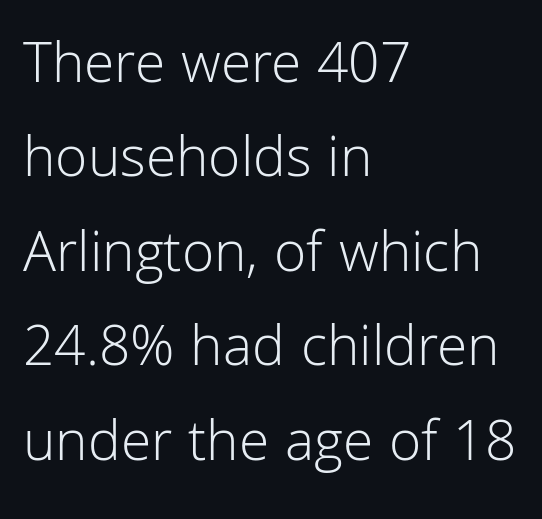
{"serif": "no", "italic": "no", "bold": "no", "weight": "light", "width": "normal", "stroke_contrast": "low", "x_height": "medium", "monospaced": "no", "underline": "no", "align": "left", "line_spacing": "normal", "line_spacing_ratio": 1.6, "letter_spacing": "normal", "letter_spacing_em": 0.0, "glyph_px": 59}
